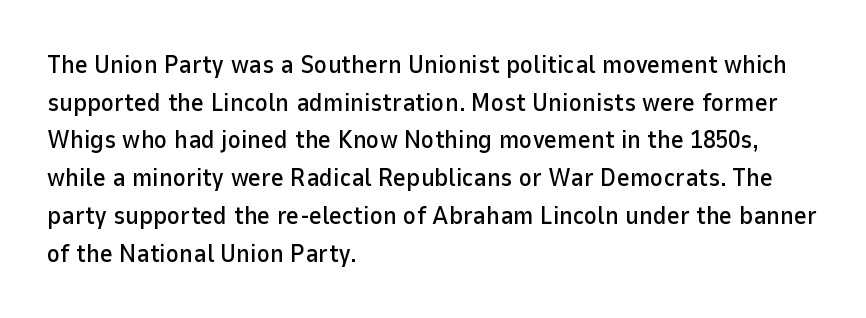
Descender tails drop into unmarked territory. If you drew a ruler down the left edge, every line would touch it. Nope, not italic — everything's standing straight. Successive baselines arrive at the customary interval. Tracking value appears to be zero — textbook default spacing.
